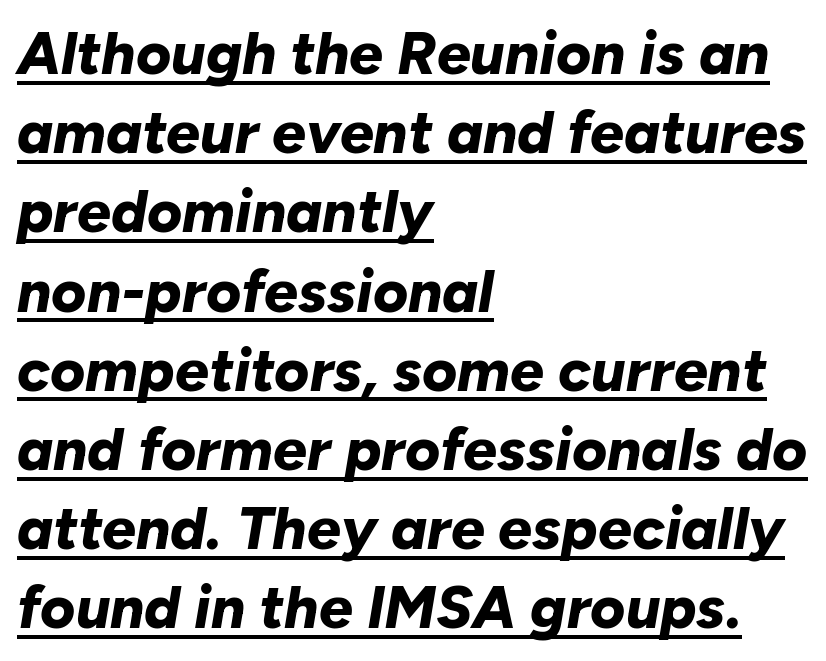
{"italic": "yes", "lean": "right", "slant_degrees": 10, "bold": "yes", "weight": "bold", "width": "normal", "stroke_contrast": "low", "x_height": "medium", "monospaced": "no", "underline": "yes", "align": "left", "line_spacing": "normal", "line_spacing_ratio": 1.32, "letter_spacing": "normal", "letter_spacing_em": 0.0, "glyph_px": 60}
